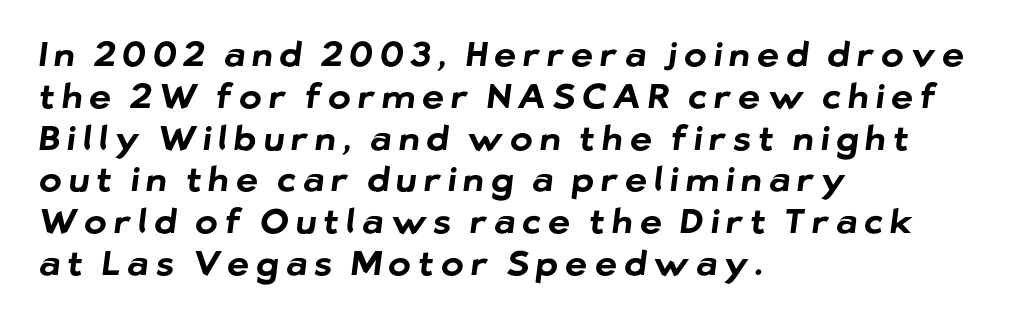
Q: Is the text bold? A: Yes.
Q: Is the typeface a serif or a sans-serif typeface? A: Sans-serif.
Q: Is the text underlined? A: No.
Q: How is the paragraph aligned? A: Left-aligned.
Q: Is the spacing between letters normal or unusually wide? A: Unusually wide.
Q: Width (condensed, normal, or wide)? A: Normal.
Q: Stroke contrast? A: Low.
Q: x-height? A: Medium.
Q: Monospaced? A: No.
